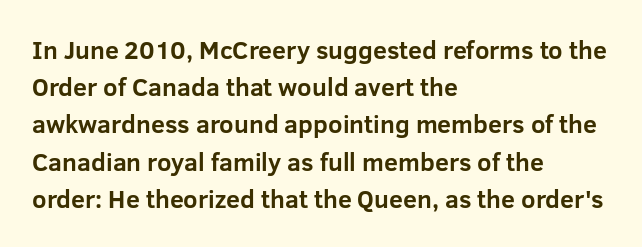
Q: Is the text bold? A: Yes.
Q: Is the text italic (slanted)? A: No, it is upright.
Q: Is the text underlined? A: No.
Q: How is the paragraph aligned? A: Left-aligned.
Q: Is the spacing between letters normal or unusually wide? A: Normal.
Q: Is the spacing between lines tight, normal or loose? A: Normal.
